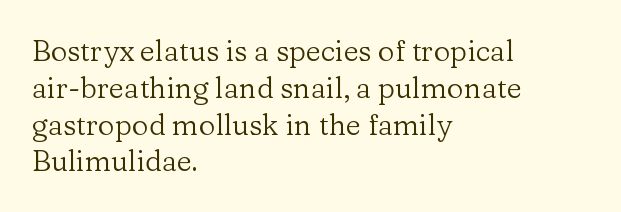
The image shows 29 px regular-weight serif type, upright; set left-aligned, normal line spacing (1.27x), normal letter spacing, not underlined; low stroke contrast and a medium x-height.
